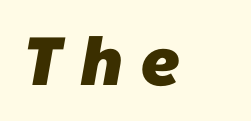
The image shows 68 px heavy sans-serif type; set unusually wide letter spacing (+0.28 em), not underlined; low stroke contrast and a medium x-height.
